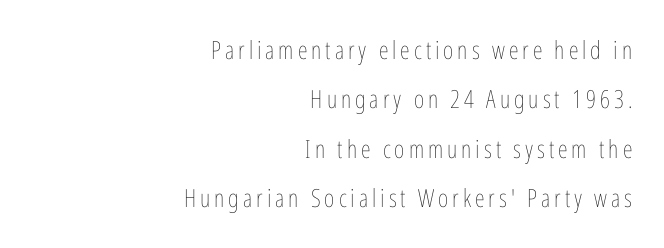
Is there much room between lines? Yes — plenty of vertical air separates them. Each stroke keeps to a modest, everyday thickness or less. Reading down the block, your eye finds every line finishing at a fixed right position. The type sits square on the baseline with zero lean. No word sits above an underline.
